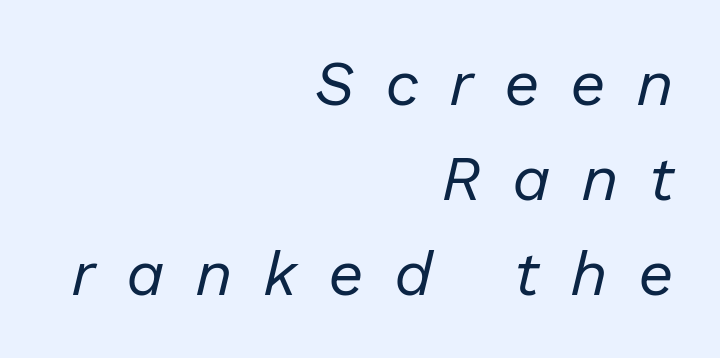
The typeface has the unassuming heft of standard copy or less. Descenders are the only things crossing below the line. Think of a printed novel: that variable character pitch is what you see here. Alignment: flush right.
